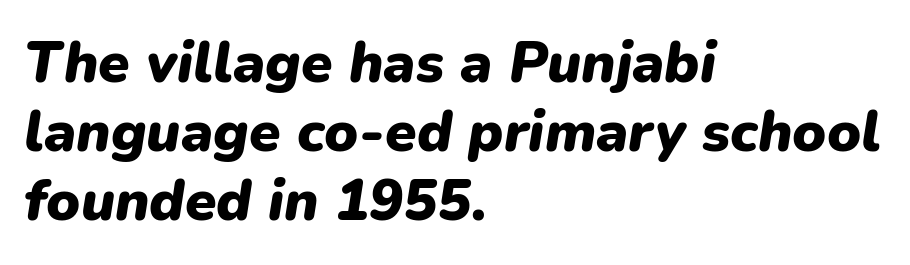
{"italic": "yes", "lean": "right", "slant_degrees": 9, "bold": "yes", "weight": "heavy", "width": "normal", "stroke_contrast": "low", "x_height": "medium", "monospaced": "no", "underline": "no", "align": "left", "line_spacing_ratio": 1.21, "letter_spacing": "normal", "letter_spacing_em": 0.0, "glyph_px": 57}
